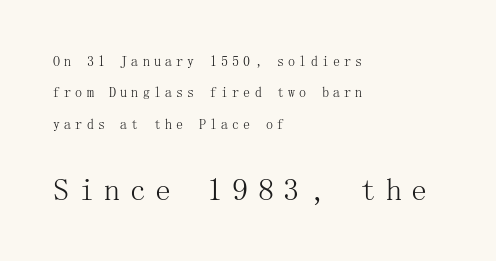
The image shows 32 px light serif type, upright; set left-aligned, loose line spacing (2.24x), unusually wide letter spacing (+0.3 em), not underlined; the second (bottom) block is 2.29x larger; medium stroke contrast and a medium x-height.
